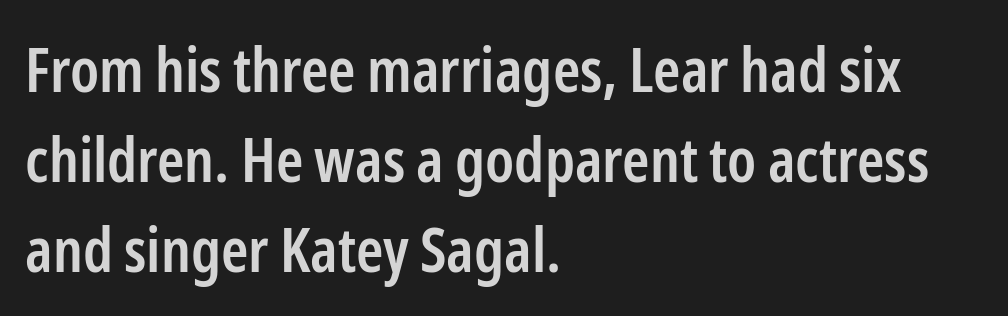
{"serif": "no", "italic": "no", "bold": "semi", "weight": "semibold", "width": "condensed", "stroke_contrast": "low", "x_height": "medium", "monospaced": "no", "underline": "no", "align": "left", "line_spacing": "normal", "line_spacing_ratio": 1.45, "letter_spacing": "normal", "letter_spacing_em": 0.0, "glyph_px": 62}
